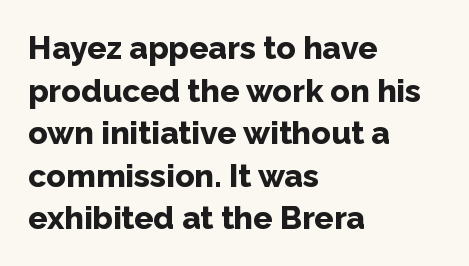
Q: Is the text bold? A: Yes.
Q: Is the text italic (slanted)? A: No, it is upright.
Q: Is the typeface a serif or a sans-serif typeface? A: Sans-serif.
Q: Is the text underlined? A: No.
Q: How is the paragraph aligned? A: Left-aligned.
Q: Is the spacing between letters normal or unusually wide? A: Normal.
Q: Is the spacing between lines tight, normal or loose? A: Normal.
Q: Width (condensed, normal, or wide)? A: Normal.
Q: Stroke contrast? A: Low.
Q: x-height? A: Medium.
Q: Monospaced? A: No.
